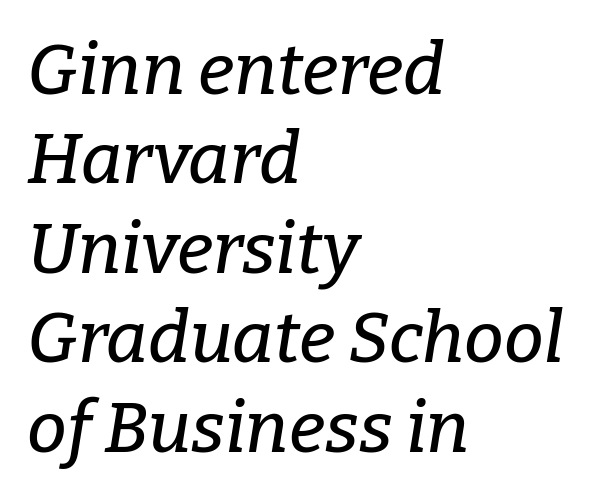
The image shows 71 px serif type, italic (leaning right); set left-aligned, normal line spacing (1.26x), normal letter spacing, not underlined; low stroke contrast and a medium x-height.
